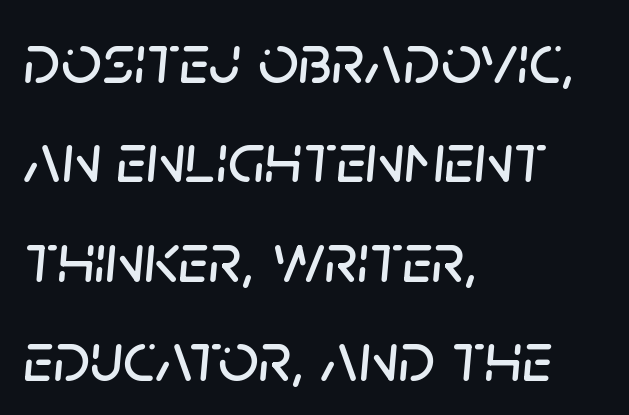
This sample is left-justified, so line endings fall wherever the words run out. Words float on clear page, feet unadorned. An italicized treatment has been applied to the whole sample. The type is set solid horizontally, with unmodified tracking. Proportional: the letters do not fall into vertical columns.
